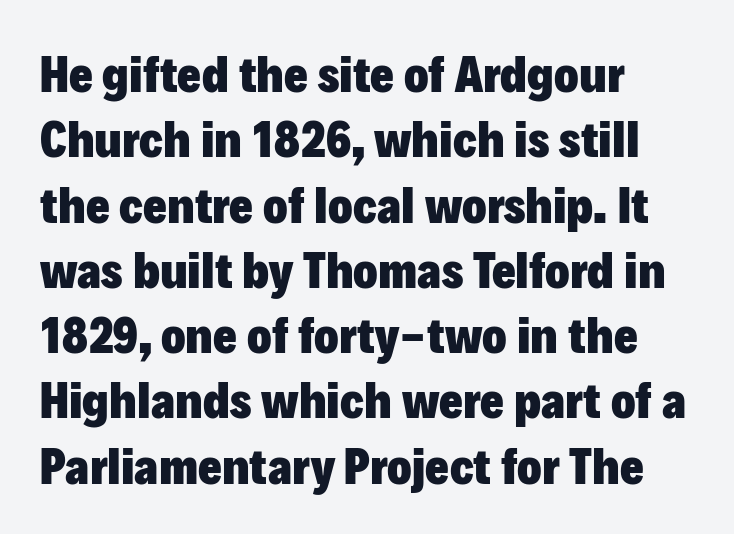
{"serif": "no", "italic": "no", "bold": "yes", "weight": "heavy", "width": "normal", "stroke_contrast": "low", "x_height": "medium", "monospaced": "no", "underline": "no", "align": "left", "line_spacing": "normal", "line_spacing_ratio": 1.28, "letter_spacing": "normal", "letter_spacing_em": 0.0, "glyph_px": 51}
